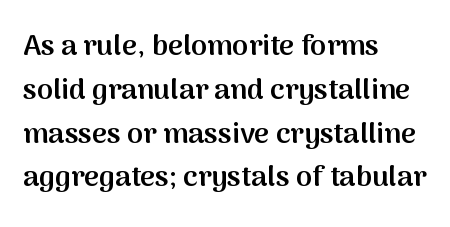
The image shows 29 px semibold sans-serif type, upright; set left-aligned, normal line spacing (1.51x), normal letter spacing, not underlined; medium stroke contrast and a medium x-height.
